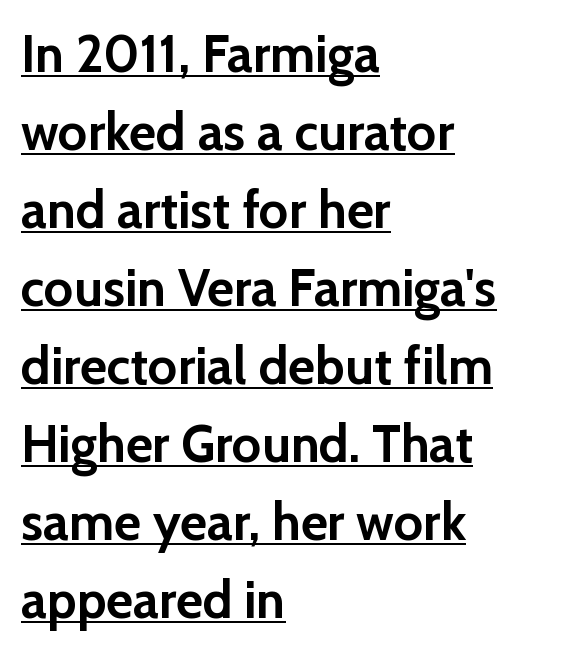
The face used here has the dense, thick strokes of a bold. Rendered with straight, roman letterforms. Compared with undecorated copy, this sample adds a rule below the words. The leading is moderate, giving the passage an even texture. Visually the block forms a straight wall on the left and a jagged coastline on the right. Spacing verdict: proportional, widths tailored to each character.
